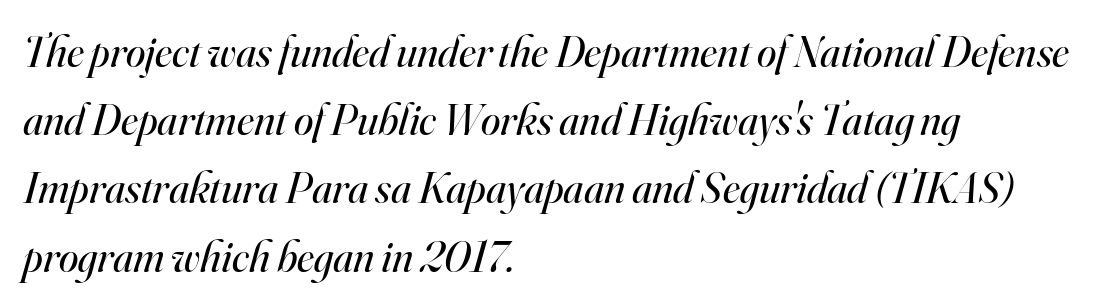
The image shows 44 px regular-weight serif type, italic (leaning right); set left-aligned, normal line spacing (1.55x), normal letter spacing, not underlined; high stroke contrast and a small x-height.
